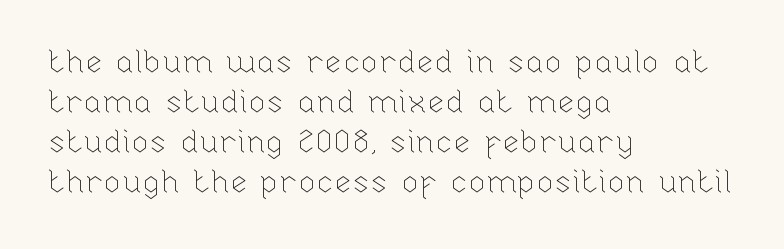
{"italic": "no", "bold": "no", "weight": "thin", "width": "normal", "stroke_contrast": "low", "x_height": "medium", "monospaced": "no", "underline": "no", "align": "left", "line_spacing": "normal", "line_spacing_ratio": 1.25, "letter_spacing": "normal", "letter_spacing_em": 0.0, "glyph_px": 32}
